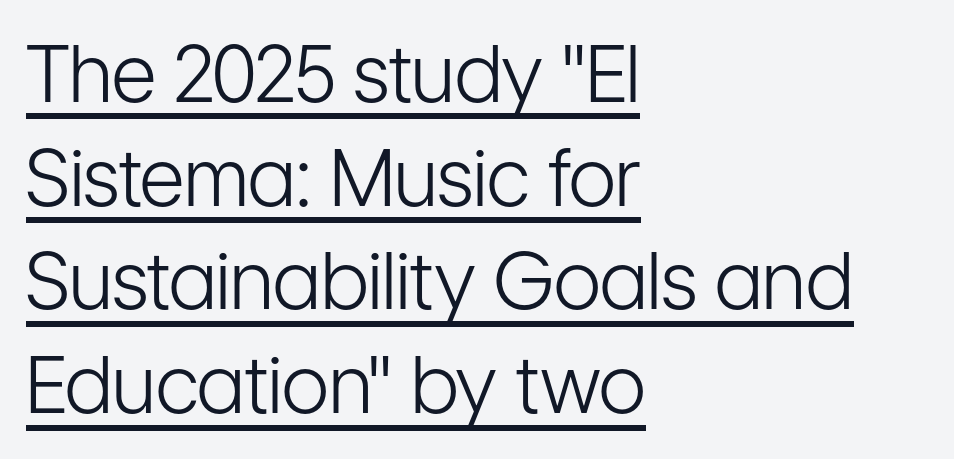
The image shows 78 px light, condensed sans-serif type, upright; set left-aligned, normal line spacing (1.33x), normal letter spacing, underlined; low stroke contrast and a medium x-height.
